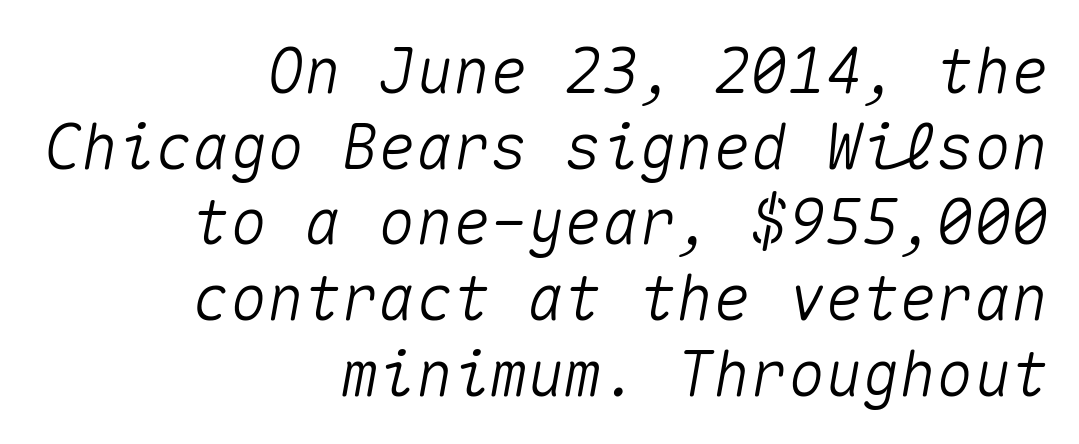
Q: Is the text italic (slanted)? A: Yes, it leans right by about 10 degrees.
Q: Is the text underlined? A: No.
Q: How is the paragraph aligned? A: Right-aligned.
Q: Is the spacing between letters normal or unusually wide? A: Normal.
Q: Width (condensed, normal, or wide)? A: Normal.
Q: Stroke contrast? A: Medium.
Q: x-height? A: Medium.
Q: Monospaced? A: Yes.
